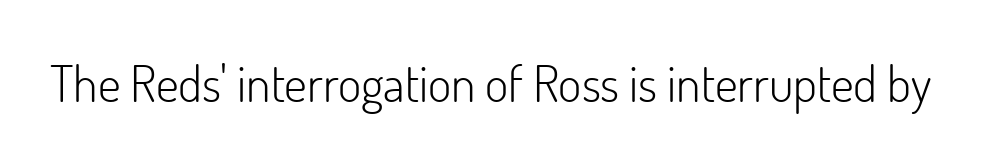
{"serif": "no", "italic": "no", "bold": "no", "weight": "light", "width": "normal", "stroke_contrast": "low", "x_height": "small", "monospaced": "no", "underline": "no", "letter_spacing": "normal", "letter_spacing_em": 0.0, "glyph_px": 50}
